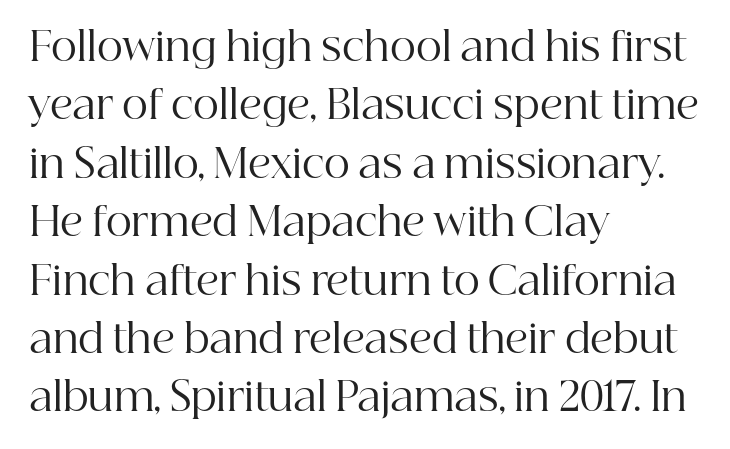
Q: Is the text bold? A: No.
Q: Is the text italic (slanted)? A: No, it is upright.
Q: Is the typeface a serif or a sans-serif typeface? A: Serif.
Q: Is the text underlined? A: No.
Q: How is the paragraph aligned? A: Left-aligned.
Q: Is the spacing between letters normal or unusually wide? A: Normal.
Q: Is the spacing between lines tight, normal or loose? A: Normal.
Q: Width (condensed, normal, or wide)? A: Normal.
Q: Stroke contrast? A: High.
Q: x-height? A: Medium.
Q: Monospaced? A: No.
